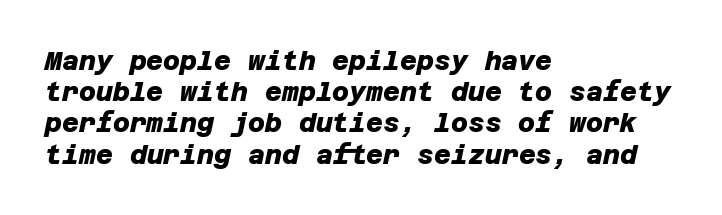
Q: Is the text bold? A: Yes.
Q: Is the text underlined? A: No.
Q: How is the paragraph aligned? A: Left-aligned.
Q: Is the spacing between letters normal or unusually wide? A: Normal.
